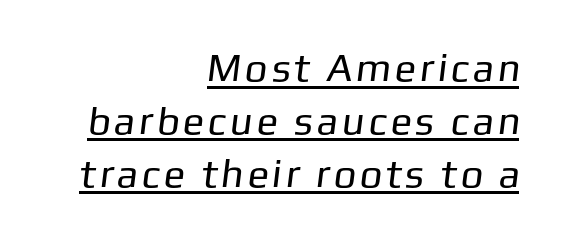
Q: Is the text bold? A: No.
Q: Is the typeface a serif or a sans-serif typeface? A: Sans-serif.
Q: Is the text underlined? A: Yes.
Q: How is the paragraph aligned? A: Right-aligned.
Q: Is the spacing between lines tight, normal or loose? A: Normal.
Q: Width (condensed, normal, or wide)? A: Normal.
Q: Stroke contrast? A: Low.
Q: x-height? A: Medium.
Q: Monospaced? A: No.
